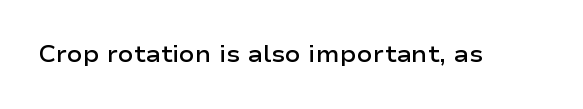
Q: Is the text bold? A: Semi-bold.
Q: Is the text italic (slanted)? A: No, it is upright.
Q: Is the text underlined? A: No.
Q: Is the spacing between letters normal or unusually wide? A: Normal.
